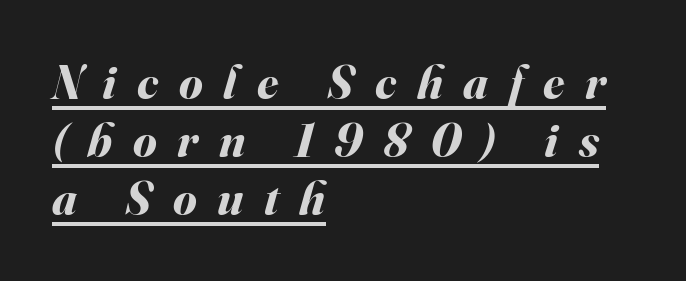
The image shows 48 px bold type, italic (leaning right); set left-aligned, line spacing 1.21x, unusually wide letter spacing (+0.43 em), underlined; medium stroke contrast and a small x-height.
